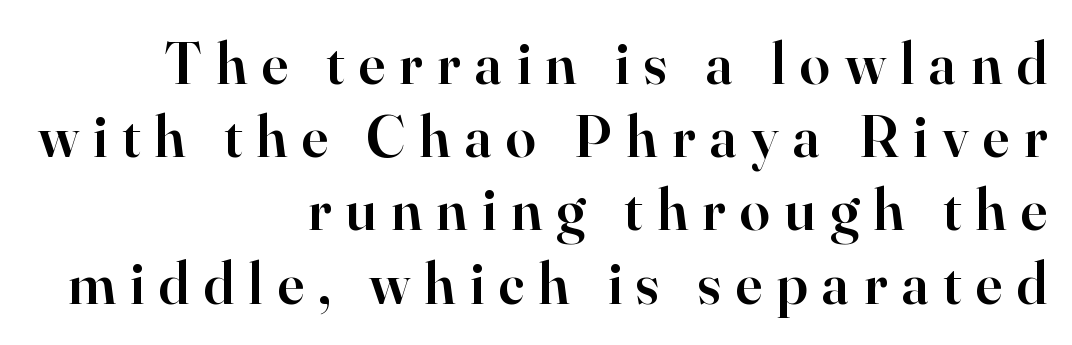
Q: Is the text bold? A: Semi-bold.
Q: Is the text italic (slanted)? A: No, it is upright.
Q: Is the typeface a serif or a sans-serif typeface? A: Serif.
Q: Is the text underlined? A: No.
Q: How is the paragraph aligned? A: Right-aligned.
Q: Is the spacing between letters normal or unusually wide? A: Unusually wide.
Q: Width (condensed, normal, or wide)? A: Normal.
Q: Stroke contrast? A: High.
Q: x-height? A: Small.
Q: Monospaced? A: No.
